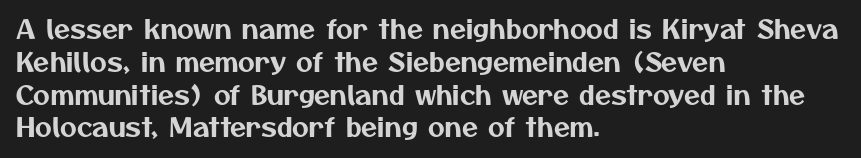
{"underline": "no", "align": "left", "line_spacing": "normal", "line_spacing_ratio": 1.26, "letter_spacing": "normal", "letter_spacing_em": 0.0, "glyph_px": 26}
